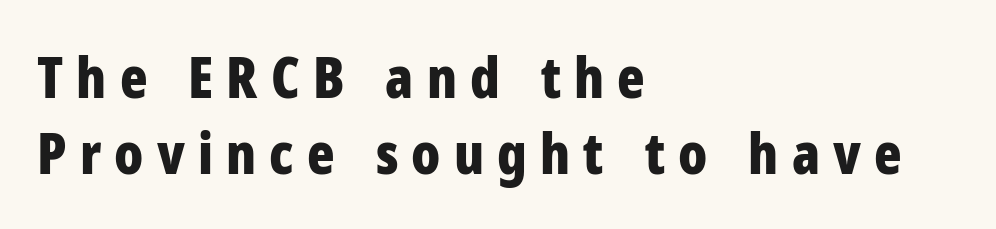
Q: Is the text bold? A: Yes.
Q: Is the text italic (slanted)? A: No, it is upright.
Q: Is the typeface a serif or a sans-serif typeface? A: Sans-serif.
Q: Is the text underlined? A: No.
Q: How is the paragraph aligned? A: Left-aligned.
Q: Is the spacing between letters normal or unusually wide? A: Unusually wide.
Q: Is the spacing between lines tight, normal or loose? A: Normal.
Q: Width (condensed, normal, or wide)? A: Condensed.
Q: Stroke contrast? A: Low.
Q: x-height? A: Medium.
Q: Monospaced? A: No.
